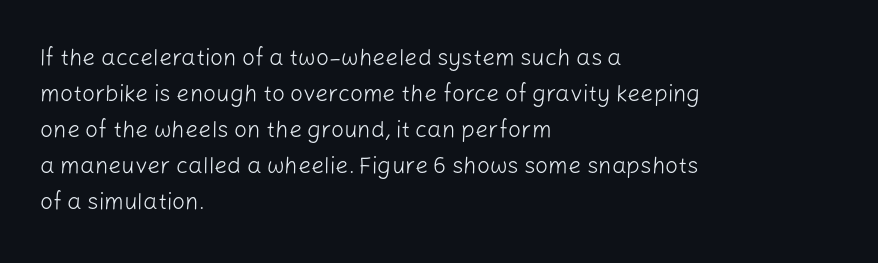
The foot of each line stays bare and open. It's the straight-up-and-down kind of type. The gaps between neighbouring characters are ordinary and unremarkable. A normal amount of white space separates one row of letters from the next. Typeset ragged right — the left edge is the straight one. Is the stroke heavy? The answer is a plain regular-or-lighter.
